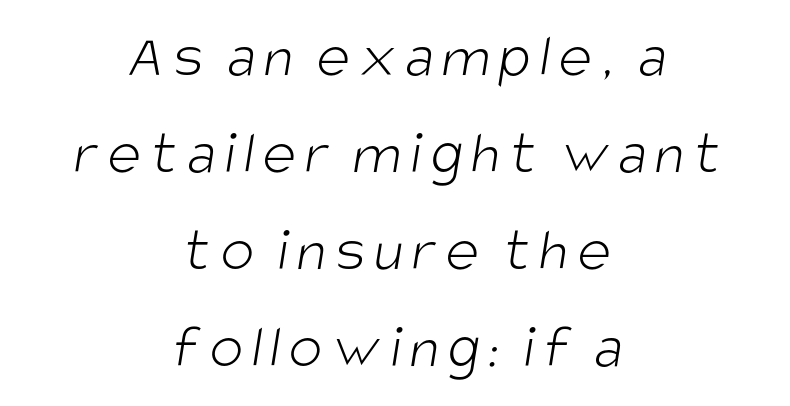
The image shows 63 px light, condensed sans-serif type; set centered, normal line spacing (1.54x), not underlined; low stroke contrast and a large x-height.
